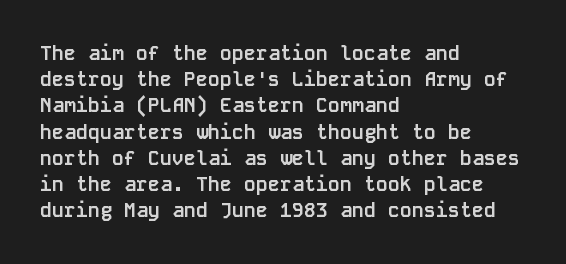
Q: Is the text bold? A: Yes.
Q: Is the text italic (slanted)? A: No, it is upright.
Q: Is the text underlined? A: No.
Q: How is the paragraph aligned? A: Left-aligned.
Q: Is the spacing between letters normal or unusually wide? A: Normal.
Q: Is the spacing between lines tight, normal or loose? A: Normal.
